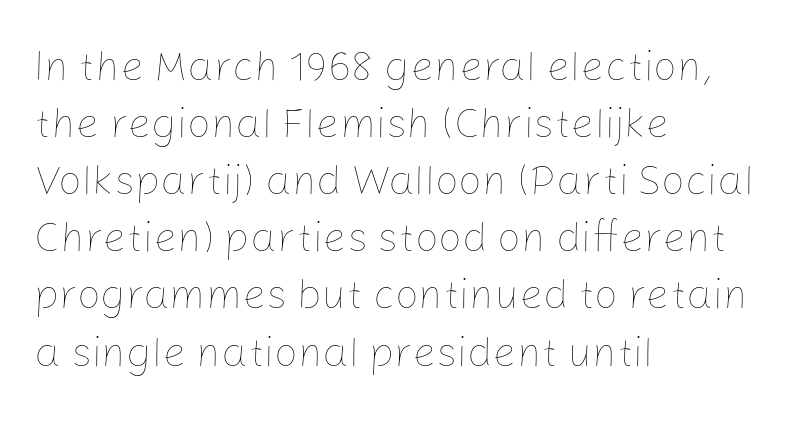
Q: Is the text bold? A: No.
Q: Is the text italic (slanted)? A: No, it is upright.
Q: Is the text underlined? A: No.
Q: How is the paragraph aligned? A: Left-aligned.
Q: Is the spacing between letters normal or unusually wide? A: Normal.
Q: Is the spacing between lines tight, normal or loose? A: Normal.
Q: Width (condensed, normal, or wide)? A: Normal.
Q: Stroke contrast? A: Low.
Q: x-height? A: Medium.
Q: Monospaced? A: No.
